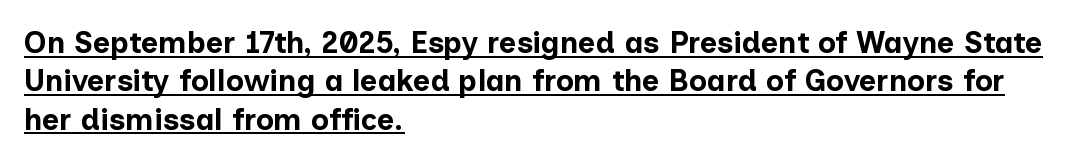
The image shows 30 px bold sans-serif type, upright; set left-aligned, normal line spacing (1.28x), normal letter spacing, underlined; low stroke contrast and a medium x-height.
